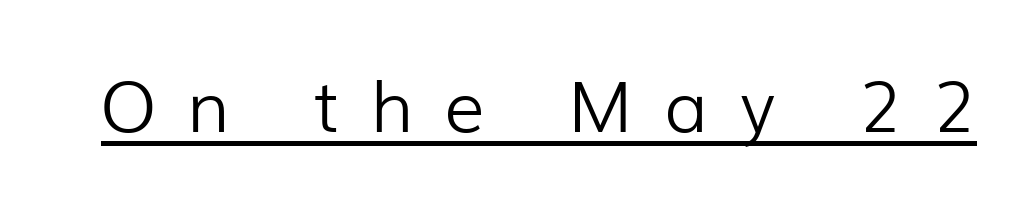
The strokes are not fattened; the text isn't bold. Examine the stroke ends and you'll find no serifs. The gaps between neighbouring characters are conspicuously large. Underline: present.
